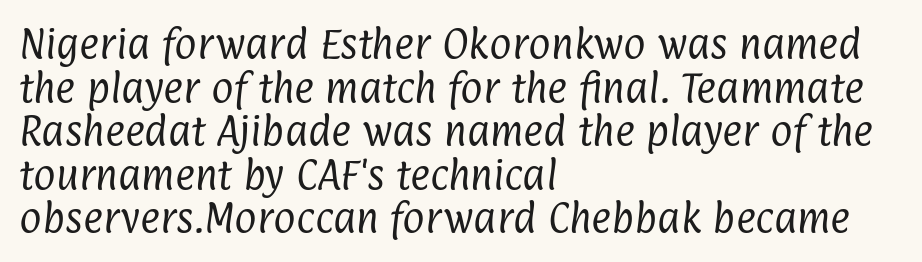
Q: Is the text bold? A: No.
Q: Is the typeface a serif or a sans-serif typeface? A: Sans-serif.
Q: Is the text underlined? A: No.
Q: How is the paragraph aligned? A: Left-aligned.
Q: Is the spacing between letters normal or unusually wide? A: Normal.
Q: Is the spacing between lines tight, normal or loose? A: Normal.
Q: Width (condensed, normal, or wide)? A: Condensed.
Q: Stroke contrast? A: Low.
Q: x-height? A: Medium.
Q: Monospaced? A: No.
